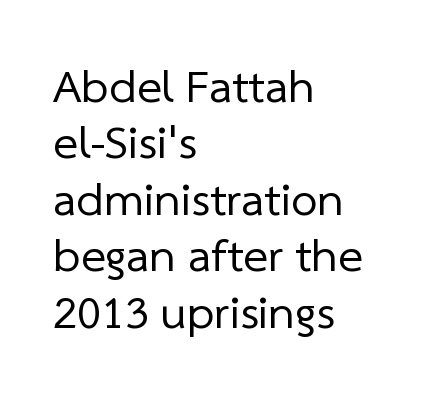
Q: Is the text bold? A: No.
Q: Is the typeface a serif or a sans-serif typeface? A: Sans-serif.
Q: Is the text underlined? A: No.
Q: How is the paragraph aligned? A: Left-aligned.
Q: Is the spacing between letters normal or unusually wide? A: Normal.
Q: Width (condensed, normal, or wide)? A: Normal.
Q: Stroke contrast? A: Low.
Q: x-height? A: Medium.
Q: Monospaced? A: No.
